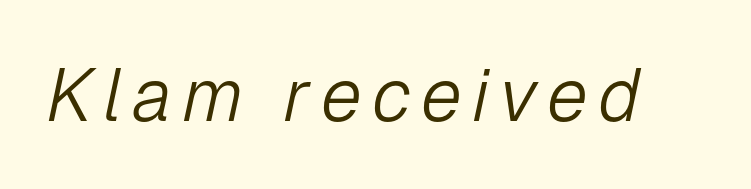
Q: Is the text bold? A: No.
Q: Is the text italic (slanted)? A: Yes, it leans right by about 12 degrees.
Q: Is the text underlined? A: No.
Q: Width (condensed, normal, or wide)? A: Normal.
Q: Stroke contrast? A: Low.
Q: x-height? A: Medium.
Q: Monospaced? A: No.
